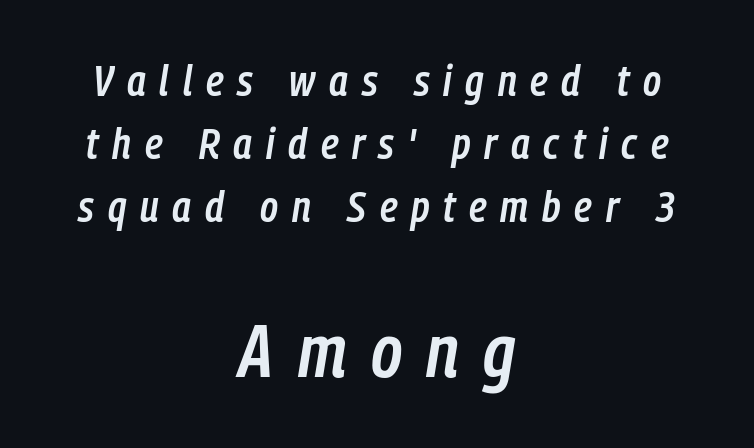
Someone cranked the tracking dial way up on this one. The passage shown is not underscored anywhere. Notice how the stems are inclined rather than vertical — that's the hallmark of italics. Size contrast runs from small at the top to large at the bottom. This is moderately heavy type, rendered in semibold. Horizontal alignment here is central, giving a formal, balanced look.
